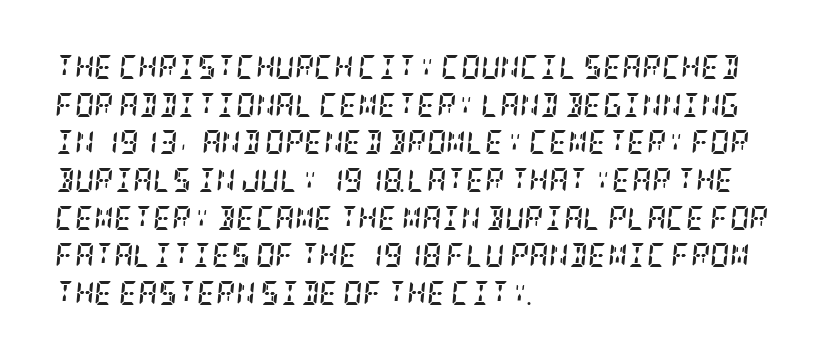
The image shows 24 px bold type, italic (leaning right); set left-aligned, normal line spacing (1.57x), normal letter spacing, not underlined.
